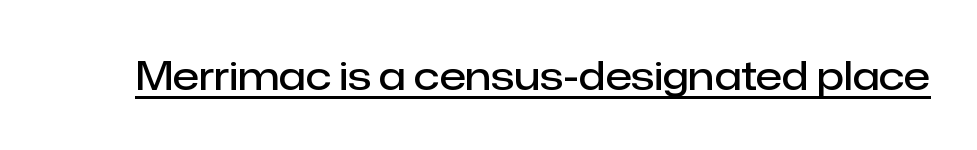
The characters look somewhat weighty, a semibold short of true bold. Note the varied advance widths — an 'i' is clearly narrower than an 'm'. Posture: upright roman. Check the space under the baseline: a stroke is drawn there. Words appear dense and cohesive because spacing is normal. Nope, no serifs anywhere on these letters.
